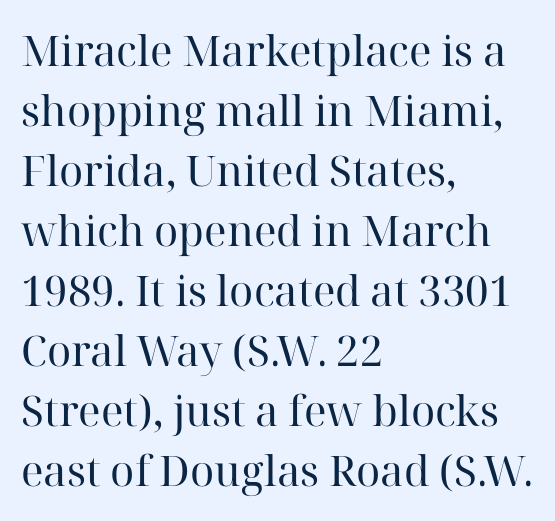
The image shows 42 px regular-weight serif type, upright; set left-aligned, normal line spacing (1.43x), normal letter spacing, not underlined; high stroke contrast and a medium x-height.
